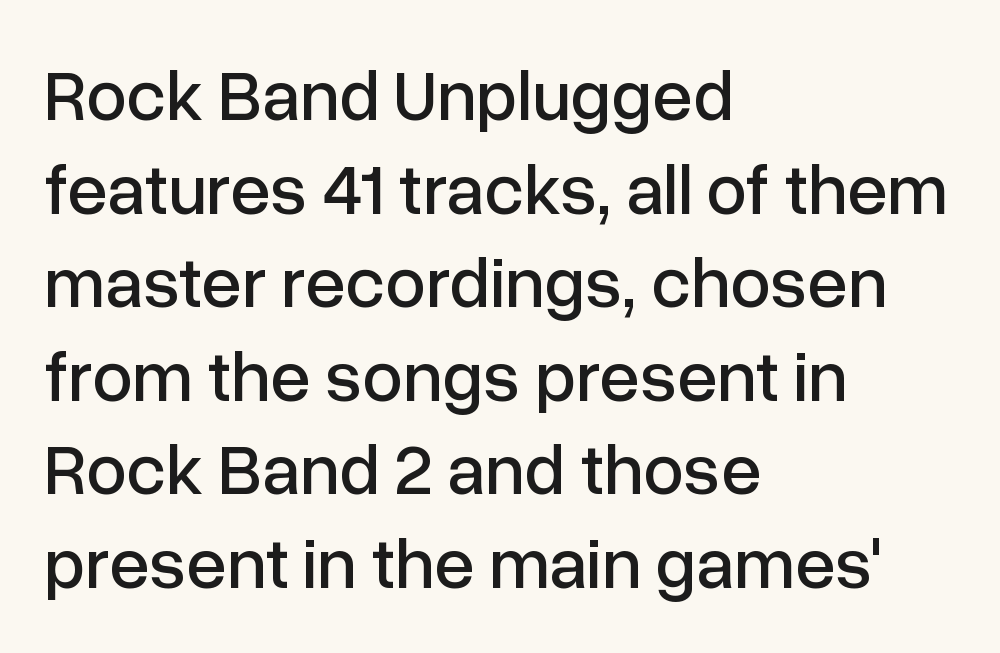
The image shows 72 px sans-serif type, upright; set left-aligned, normal line spacing (1.3x), normal letter spacing, not underlined; low stroke contrast and a medium x-height.
